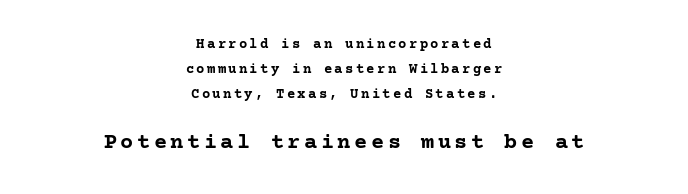
Clear beneath every line of the passage. Stroke thickness is high; the sample reads as a true bold. Short and long lines alike share a common midpoint. It's the straight-up-and-down kind of type. Whoever set this made the second block the dominant, larger element.
